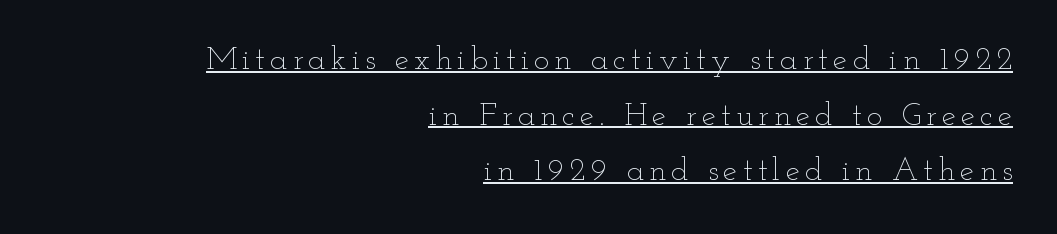
The axis of the letterforms is exactly vertical. Ink coverage per letter is moderate at most. The specimen includes a rule beneath the text block's lines. Does the copy run flush right? Yes — the right margin is perfectly even.
